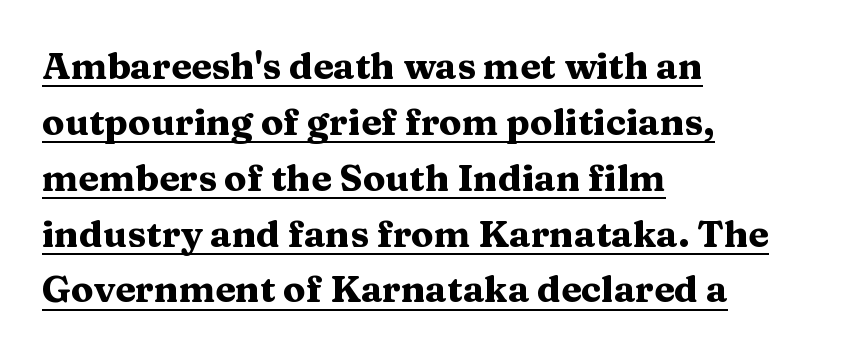
Notice how the passage keeps a crisp vertical edge on the left only. In terms of letterform style, serifs are clearly present. If you drew a line through each stem, it would be perfectly vertical. Character widths vary here, with narrow letters taking less room than wide ones.
